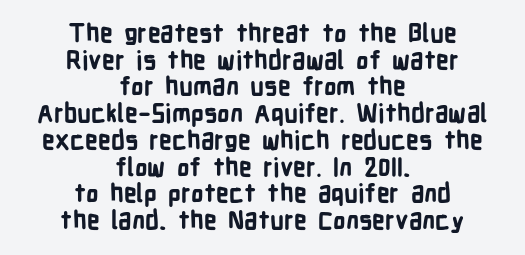
The image shows 25 px bold type, upright; set centered, tight line spacing (1.07x), normal letter spacing, not underlined.
